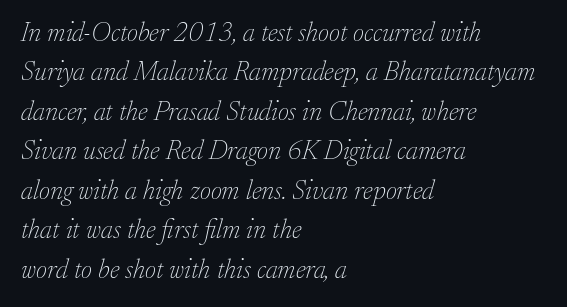
The image shows 27 px text type, italic (leaning right); set left-aligned, normal line spacing (1.46x), normal letter spacing, not underlined.
